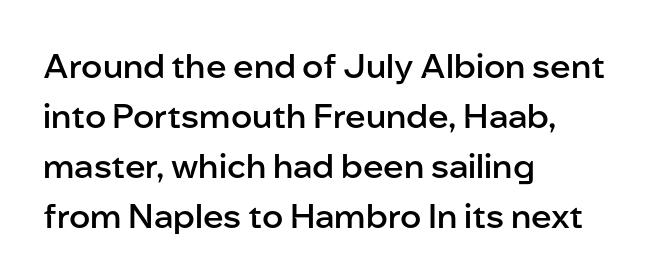
The tracking reads as untouched default to a designer's eye. Students, this is semibold: more ink than regular, less than bold. Posture: vertical. The rendering anchors every line to the left-hand side. Interline gaps are of average width in this sample. The type family on display is of the sans-serif kind.
